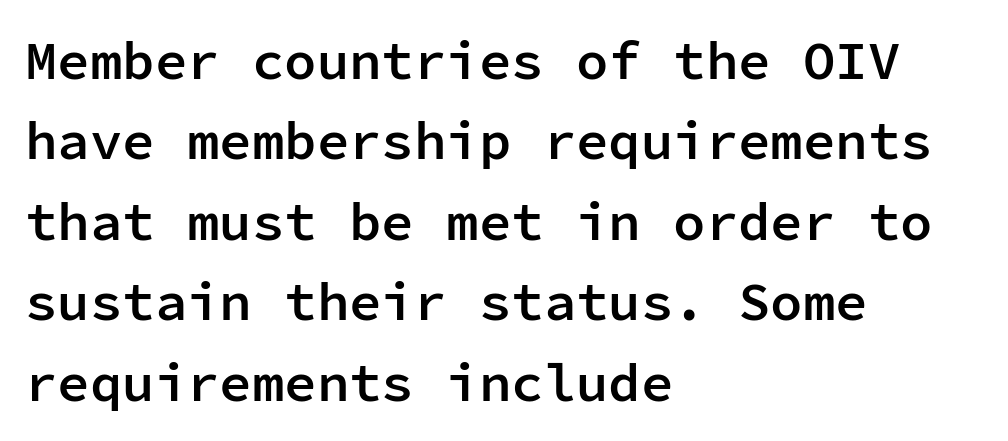
The image shows 54 px semibold sans-serif type, upright, monospaced; set left-aligned, normal line spacing (1.49x), normal letter spacing, not underlined; low stroke contrast and a medium x-height.
